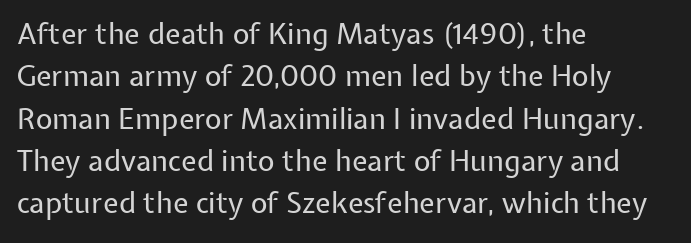
Q: Is the text bold? A: No.
Q: Is the text italic (slanted)? A: No, it is upright.
Q: Is the typeface a serif or a sans-serif typeface? A: Sans-serif.
Q: Is the text underlined? A: No.
Q: How is the paragraph aligned? A: Left-aligned.
Q: Is the spacing between letters normal or unusually wide? A: Normal.
Q: Is the spacing between lines tight, normal or loose? A: Normal.
Q: Width (condensed, normal, or wide)? A: Normal.
Q: Stroke contrast? A: Low.
Q: x-height? A: Medium.
Q: Monospaced? A: No.
